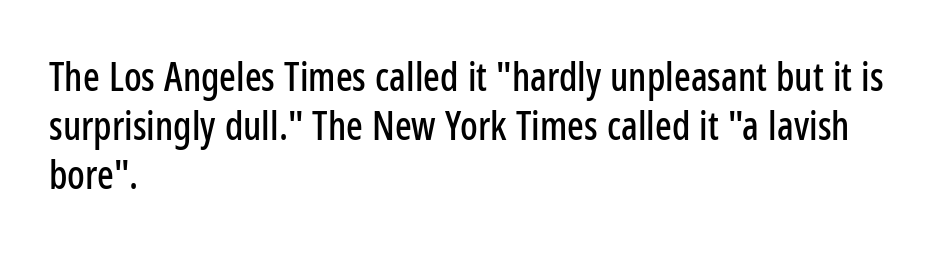
The image shows 39 px condensed sans-serif type, upright; set left-aligned, normal line spacing (1.26x), normal letter spacing, not underlined; low stroke contrast and a medium x-height.
